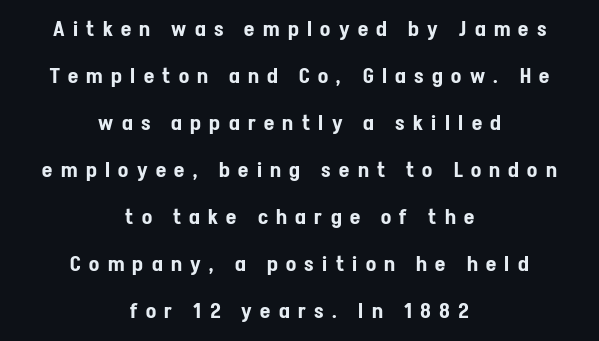
Q: Is the text italic (slanted)? A: No, it is upright.
Q: Is the text underlined? A: No.
Q: How is the paragraph aligned? A: Centered.
Q: Is the spacing between letters normal or unusually wide? A: Unusually wide.
Q: Is the spacing between lines tight, normal or loose? A: Loose.
